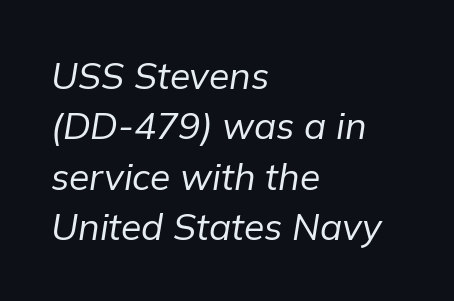
Q: Is the text bold? A: No.
Q: Is the text italic (slanted)? A: Yes, it leans right by about 9 degrees.
Q: Is the text underlined? A: No.
Q: How is the paragraph aligned? A: Left-aligned.
Q: Is the spacing between letters normal or unusually wide? A: Normal.
Q: Is the spacing between lines tight, normal or loose? A: Normal.
Q: Width (condensed, normal, or wide)? A: Normal.
Q: Stroke contrast? A: Low.
Q: x-height? A: Medium.
Q: Monospaced? A: No.
